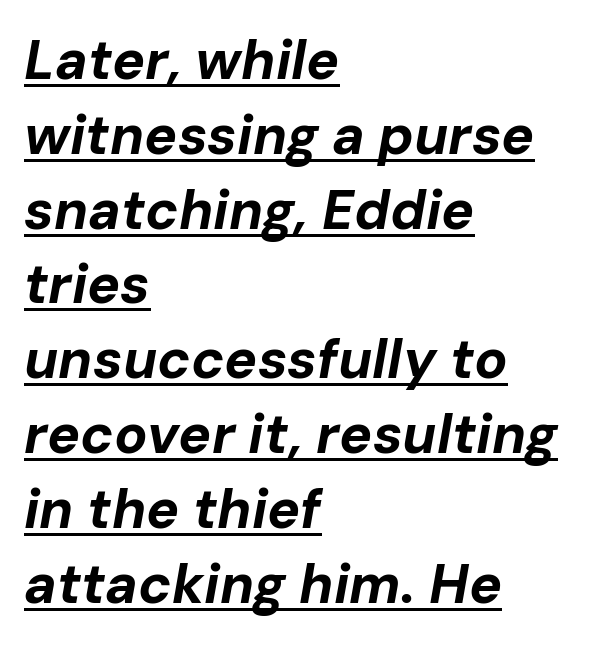
This rendering uses left alignment, leaving the right contour irregular. The passage shown leans; its letterforms are oblique. Words appear dense and cohesive because spacing is normal. You could not count columns in this text — the font is proportionally spaced.
